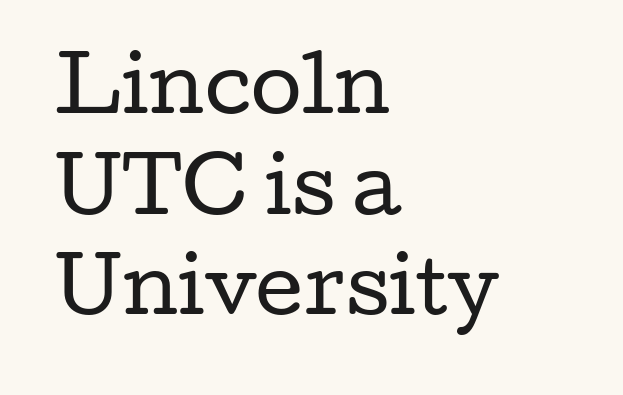
{"serif": "yes", "italic": "no", "bold": "no", "weight": "regular", "width": "wide", "stroke_contrast": "low", "x_height": "medium", "monospaced": "no", "underline": "no", "align": "left", "line_spacing": "normal", "line_spacing_ratio": 1.36, "letter_spacing": "normal", "letter_spacing_em": 0.0, "glyph_px": 74}
